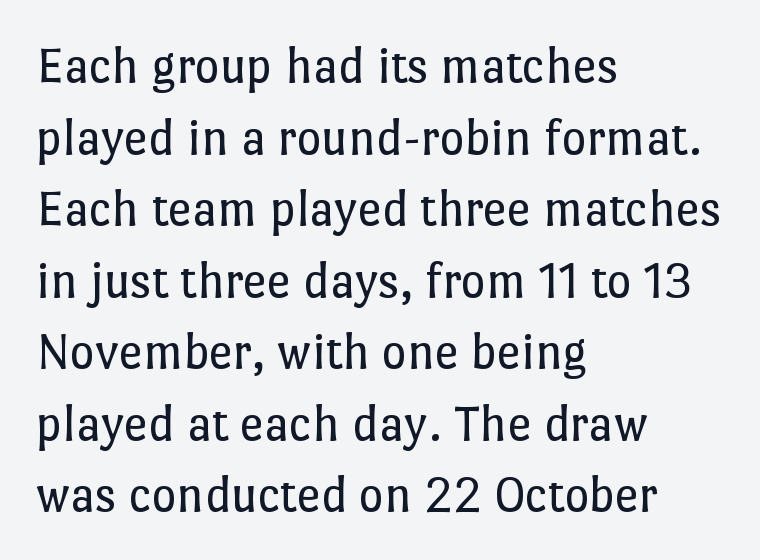
Q: Is the text bold? A: No.
Q: Is the text italic (slanted)? A: No, it is upright.
Q: Is the text underlined? A: No.
Q: How is the paragraph aligned? A: Left-aligned.
Q: Is the spacing between letters normal or unusually wide? A: Normal.
Q: Is the spacing between lines tight, normal or loose? A: Normal.
Q: Width (condensed, normal, or wide)? A: Normal.
Q: Stroke contrast? A: Low.
Q: x-height? A: Medium.
Q: Monospaced? A: No.
